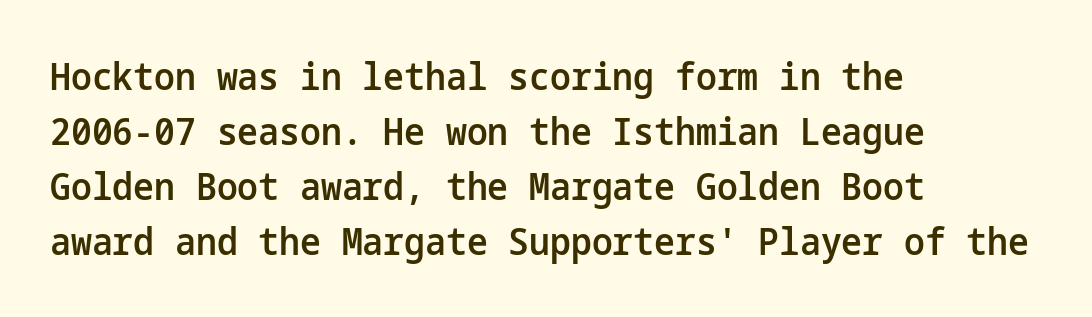
{"serif": "no", "italic": "no", "bold": "semi", "weight": "semibold", "width": "normal", "stroke_contrast": "low", "x_height": "medium", "underline": "no", "align": "left", "line_spacing": "normal", "line_spacing_ratio": 1.49, "letter_spacing": "normal", "letter_spacing_em": 0.0, "glyph_px": 37}
